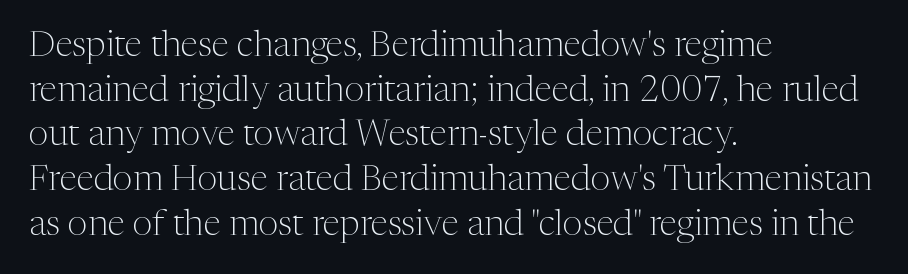
The image shows 36 px light serif type, upright; set left-aligned, line spacing 1.24x, normal letter spacing, not underlined; medium stroke contrast and a medium x-height.
